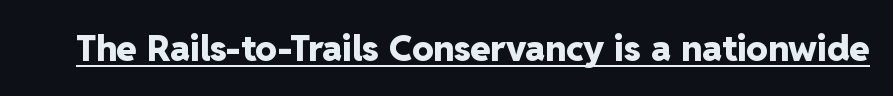
The image shows 36 px heavy sans-serif type, upright; set normal letter spacing, underlined; low stroke contrast and a medium x-height.
